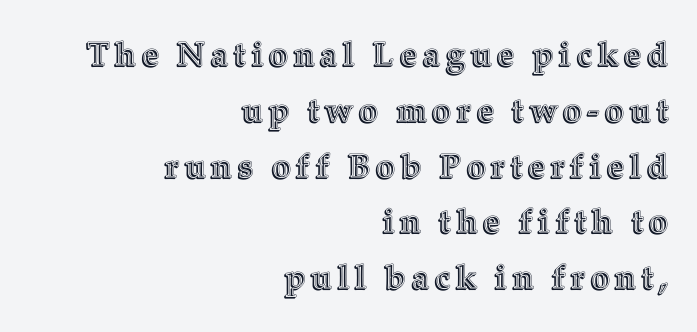
Q: Is the text italic (slanted)? A: No, it is upright.
Q: Is the text underlined? A: No.
Q: How is the paragraph aligned? A: Right-aligned.
Q: Is the spacing between lines tight, normal or loose? A: Normal.
Q: Width (condensed, normal, or wide)? A: Normal.
Q: x-height? A: Medium.
Q: Monospaced? A: No.
